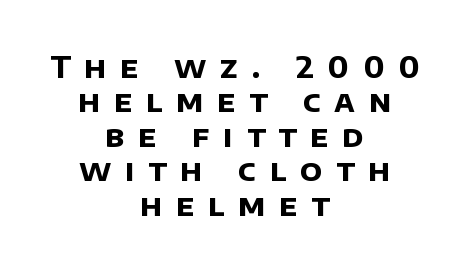
Q: Is the text bold? A: Yes.
Q: Is the typeface a serif or a sans-serif typeface? A: Sans-serif.
Q: Is the text underlined? A: No.
Q: How is the paragraph aligned? A: Centered.
Q: Is the spacing between letters normal or unusually wide? A: Unusually wide.
Q: Is the spacing between lines tight, normal or loose? A: Tight.
Q: Width (condensed, normal, or wide)? A: Normal.
Q: Stroke contrast? A: Low.
Q: x-height? A: Large.
Q: Monospaced? A: No.
